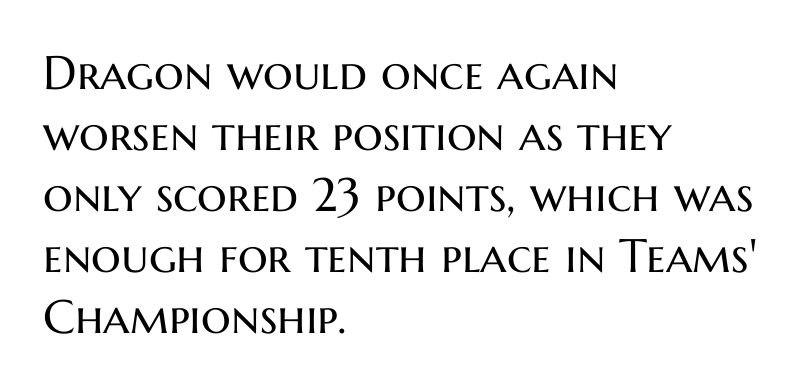
{"serif": "no", "italic": "no", "bold": "no", "weight": "regular", "width": "normal", "stroke_contrast": "medium", "x_height": "medium", "monospaced": "no", "underline": "no", "align": "left", "line_spacing": "normal", "line_spacing_ratio": 1.3, "letter_spacing": "normal", "letter_spacing_em": 0.0, "glyph_px": 47}
